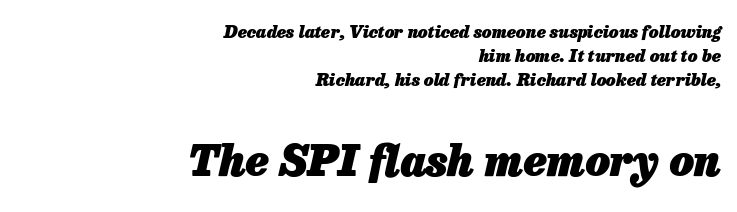
{"italic": "yes", "lean": "right", "slant_degrees": 13, "bold": "yes", "weight": "heavy", "width": "normal", "stroke_contrast": "low", "x_height": "medium", "monospaced": "no", "underline": "no", "align": "right", "line_spacing": "normal", "line_spacing_ratio": 1.41, "letter_spacing": "normal", "letter_spacing_em": 0.0, "larger_block": "second", "size_ratio": 2.53, "glyph_px": 43}
